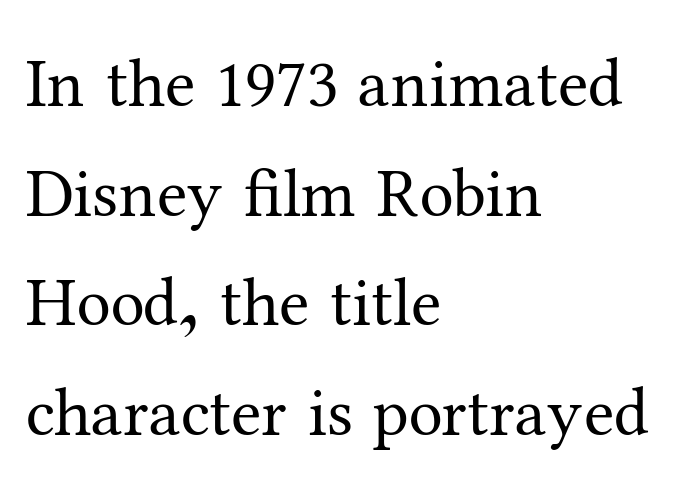
You can tell it's not italic because the verticals are truly vertical. Here the glyphs are tracked normally, forming tight word shapes. Proportional: the letters do not fall into vertical columns. A quiet, ordinary-to-light weight characterises the typeface. Beneath every word, the page is bare. A typesetter would label this face a serif.
